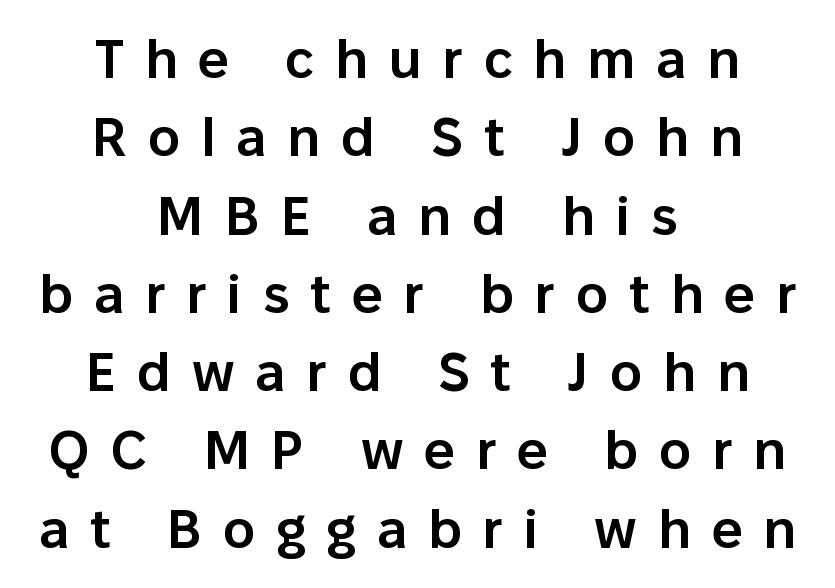
Each letter keeps its own natural width here, so spacing adapts to shape. The gaps between neighbouring characters are conspicuously large. A sans-serif font was chosen for this passage. Does the leading feel generous? No, just average. Descenders are the only things crossing below the line. Posture: vertical.
